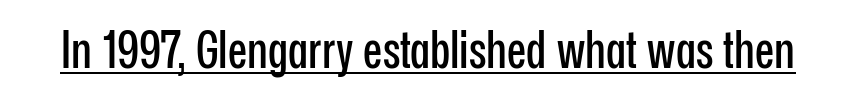
Look at the bottom of the vertical strokes: they stop flat, with no serifs. Italic? Not at all — the glyphs are vertical. Like a heading marked for emphasis, these lines bear an underscore. Note the varied advance widths — an 'i' is clearly narrower than an 'm'. Default kerning and tracking; the words read as compact shapes.
